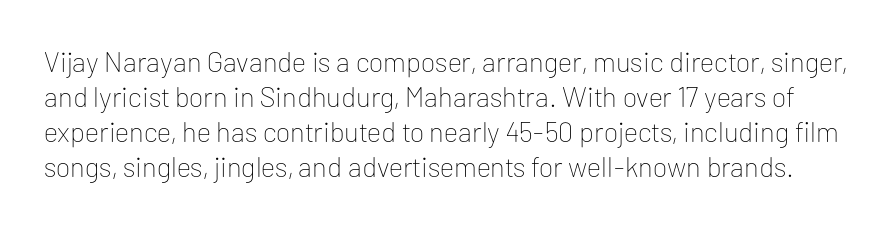
Q: Is the text bold? A: No.
Q: Is the text italic (slanted)? A: No, it is upright.
Q: Is the typeface a serif or a sans-serif typeface? A: Sans-serif.
Q: Is the text underlined? A: No.
Q: Is the spacing between letters normal or unusually wide? A: Normal.
Q: Is the spacing between lines tight, normal or loose? A: Normal.
Q: Width (condensed, normal, or wide)? A: Normal.
Q: Stroke contrast? A: Low.
Q: x-height? A: Medium.
Q: Monospaced? A: No.
